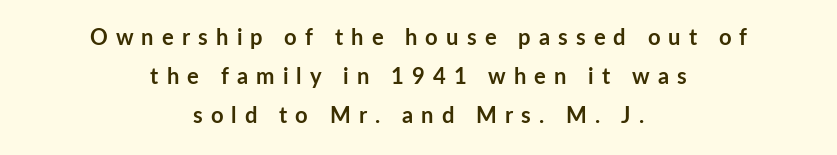
Which margin do the lines hug? Neither — every line sits in the middle. Ascenders rise straight up at ninety degrees. Look at the tracking — it's clearly loosened, letters drifting apart. A dark, heavy texture on the line: the type is bold.
